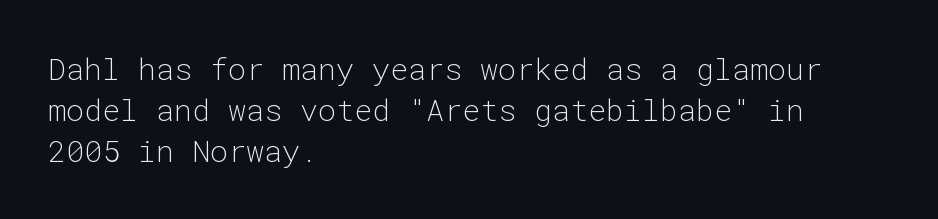
Q: Is the text bold? A: No.
Q: Is the text italic (slanted)? A: No, it is upright.
Q: Is the typeface a serif or a sans-serif typeface? A: Sans-serif.
Q: Is the text underlined? A: No.
Q: How is the paragraph aligned? A: Left-aligned.
Q: Is the spacing between letters normal or unusually wide? A: Normal.
Q: Is the spacing between lines tight, normal or loose? A: Normal.
Q: Width (condensed, normal, or wide)? A: Normal.
Q: Stroke contrast? A: Low.
Q: x-height? A: Medium.
Q: Monospaced? A: Yes.
